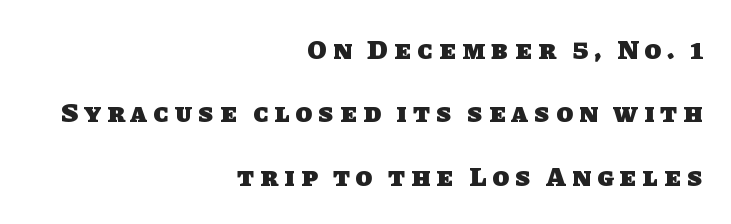
{"bold": "yes", "underline": "no", "align": "right", "line_spacing": "loose", "line_spacing_ratio": 2.35, "letter_spacing": "wide", "letter_spacing_em": 0.24, "glyph_px": 27}
